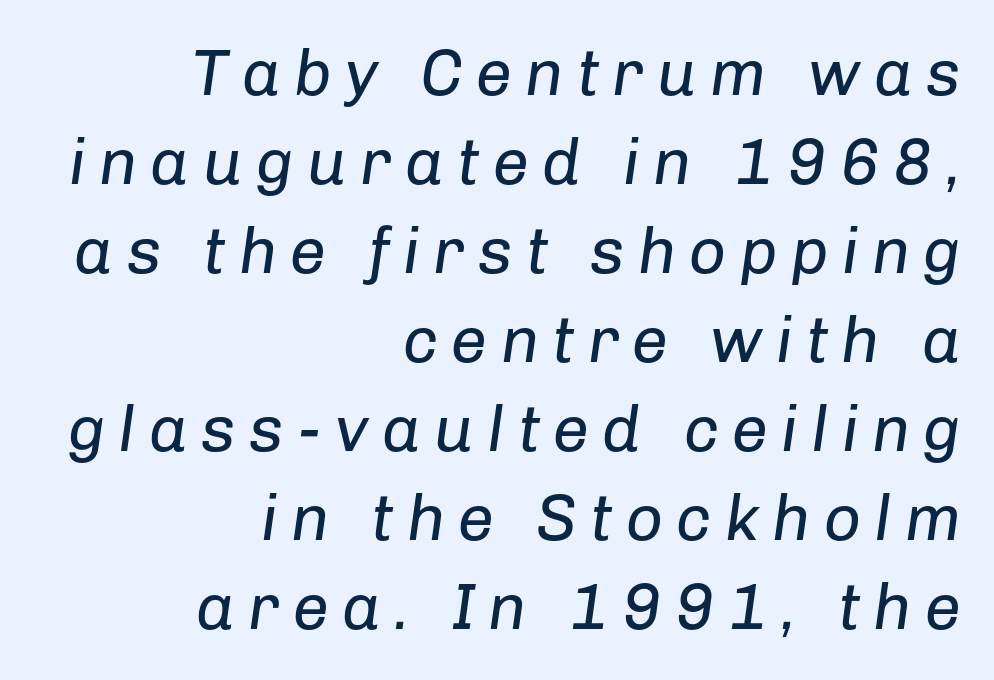
{"italic": "yes", "lean": "right", "slant_degrees": 8, "bold": "no", "weight": "regular", "width": "normal", "stroke_contrast": "low", "x_height": "medium", "monospaced": "no", "underline": "no", "align": "right", "line_spacing": "normal", "line_spacing_ratio": 1.37, "letter_spacing": "wide", "letter_spacing_em": 0.2, "glyph_px": 65}
